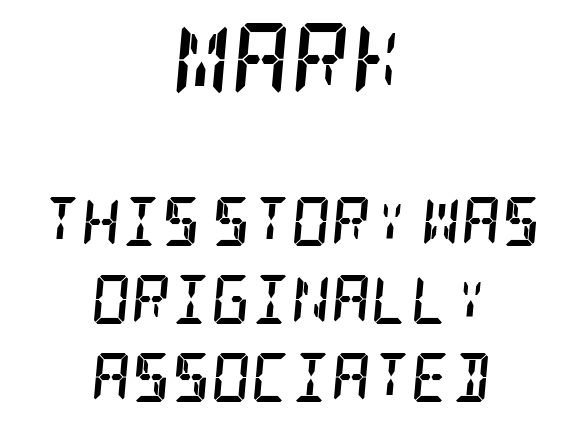
{"serif": "yes", "italic": "yes", "lean": "right", "slant_degrees": 5, "bold": "yes", "weight": "semibold", "width": "condensed", "stroke_contrast": "low", "x_height": "large", "underline": "no", "align": "center", "line_spacing": "normal", "line_spacing_ratio": 1.59, "letter_spacing": "normal", "letter_spacing_em": 0.0, "larger_block": "first", "size_ratio": 1.49, "glyph_px": 73}
